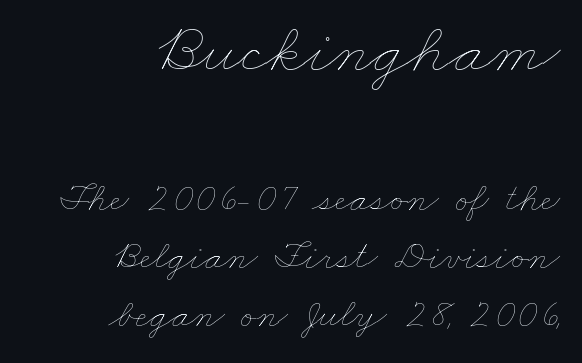
Q: Is the text bold? A: No.
Q: Is the text underlined? A: No.
Q: How is the paragraph aligned? A: Right-aligned.
Q: Is the spacing between letters normal or unusually wide? A: Normal.
Q: Is the spacing between lines tight, normal or loose? A: Normal.
Q: Which block of text is set in a larger size, the first (top) or the second (bottom)? A: The first (top) one.
Q: Width (condensed, normal, or wide)? A: Wide.
Q: Stroke contrast? A: Low.
Q: x-height? A: Small.
Q: Monospaced? A: No.
